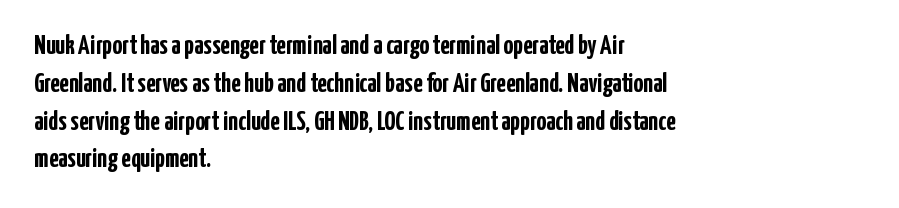
Line spacing here is normal. The baseline area is clear. This sample uses an upright cut, with every glyph sitting square on the baseline. These lines keep a tight, regular rhythm from letter to letter. Line beginnings align vertically; line endings do not.
